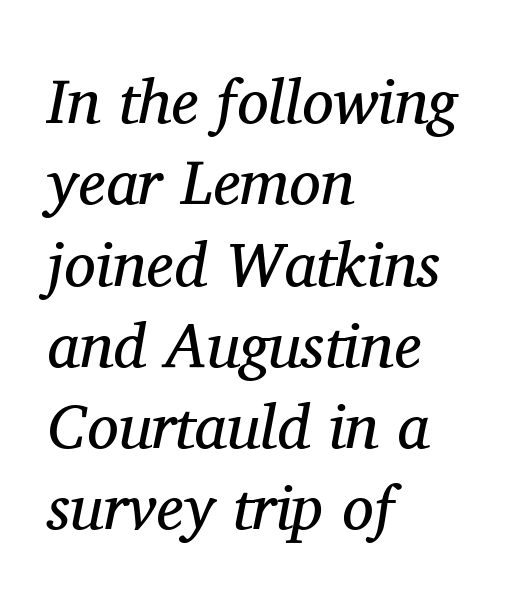
The whole block is typeset with a tilt. Varying glyph widths throughout — classic text-font behaviour. Clear beneath every line of the passage. Horizontally, the lines are justified to the leading edge only. The typeface chosen for these lines features serifs.
